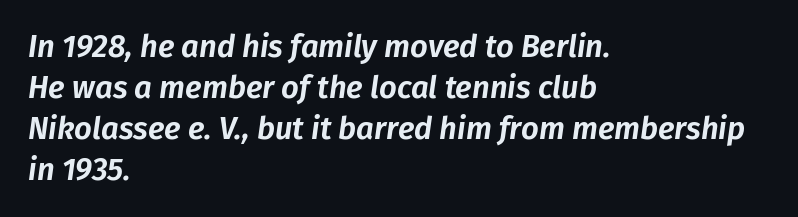
This sample uses an oblique cut, with every glyph tilted off the vertical. A clean baseline with only descenders dipping below it. Every row of glyphs begins at an identical x-position on the left. Is the letter spacing exaggerated? No — it looks like the ordinary default. Do the characters align in a grid? No, the font is proportional.
